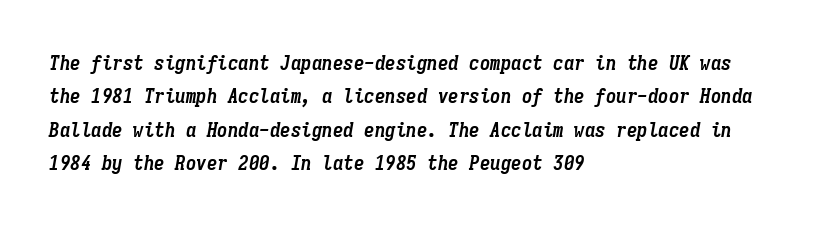
{"italic": "yes", "lean": "right", "slant_degrees": 9, "bold": "yes", "underline": "no", "align": "left", "line_spacing": "normal", "line_spacing_ratio": 1.59, "letter_spacing": "normal", "letter_spacing_em": 0.0, "glyph_px": 21}
